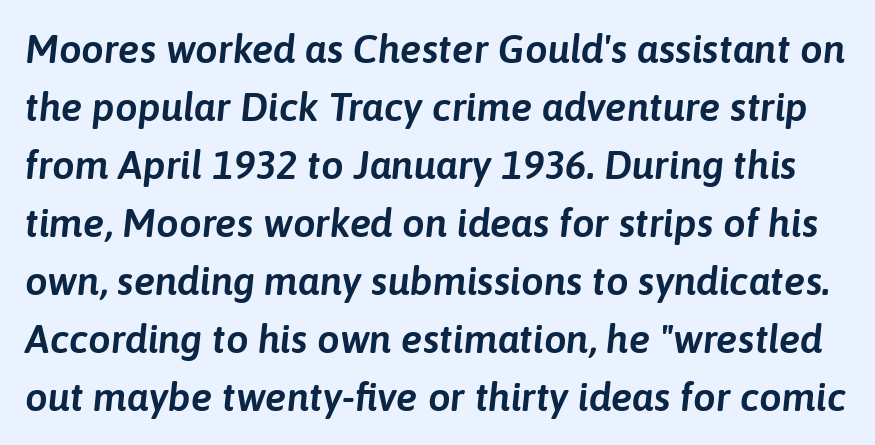
Q: Is the text italic (slanted)? A: Yes, it leans right by about 6 degrees.
Q: Is the text underlined? A: No.
Q: Is the spacing between letters normal or unusually wide? A: Normal.
Q: Is the spacing between lines tight, normal or loose? A: Normal.
Q: Width (condensed, normal, or wide)? A: Normal.
Q: Stroke contrast? A: Low.
Q: x-height? A: Medium.
Q: Monospaced? A: No.
